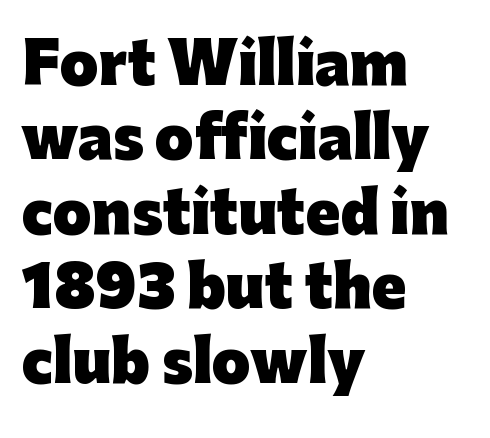
Q: Is the text bold? A: Yes.
Q: Is the text italic (slanted)? A: No, it is upright.
Q: Is the typeface a serif or a sans-serif typeface? A: Sans-serif.
Q: Is the text underlined? A: No.
Q: How is the paragraph aligned? A: Left-aligned.
Q: Is the spacing between letters normal or unusually wide? A: Normal.
Q: Is the spacing between lines tight, normal or loose? A: Normal.
Q: Width (condensed, normal, or wide)? A: Normal.
Q: Stroke contrast? A: Low.
Q: x-height? A: Medium.
Q: Monospaced? A: No.
